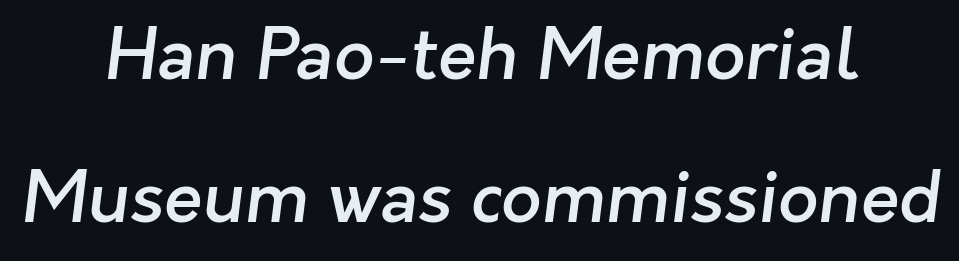
Q: Is the text bold? A: Semi-bold.
Q: Is the typeface a serif or a sans-serif typeface? A: Sans-serif.
Q: Is the text underlined? A: No.
Q: How is the paragraph aligned? A: Centered.
Q: Is the spacing between letters normal or unusually wide? A: Normal.
Q: Is the spacing between lines tight, normal or loose? A: Loose.
Q: Width (condensed, normal, or wide)? A: Normal.
Q: Stroke contrast? A: Low.
Q: x-height? A: Medium.
Q: Monospaced? A: No.
